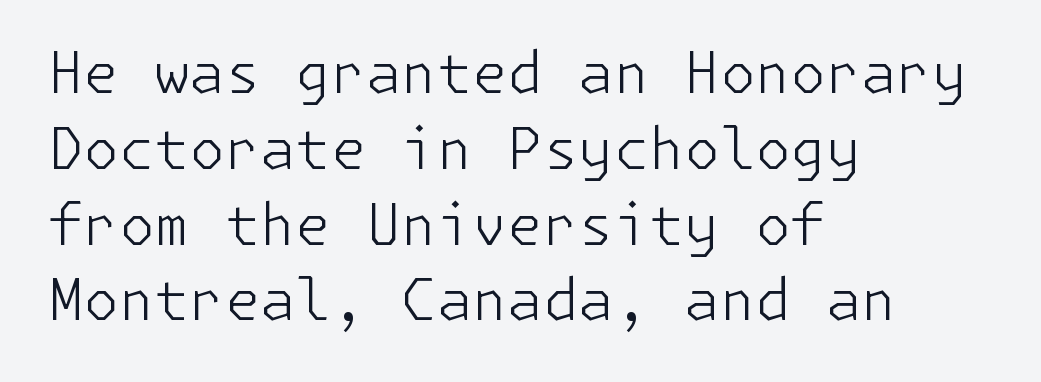
Q: Is the text bold? A: No.
Q: Is the text italic (slanted)? A: No, it is upright.
Q: Is the typeface a serif or a sans-serif typeface? A: Sans-serif.
Q: Is the text underlined? A: No.
Q: How is the paragraph aligned? A: Left-aligned.
Q: Is the spacing between letters normal or unusually wide? A: Normal.
Q: Is the spacing between lines tight, normal or loose? A: Normal.
Q: Width (condensed, normal, or wide)? A: Normal.
Q: Stroke contrast? A: Low.
Q: x-height? A: Medium.
